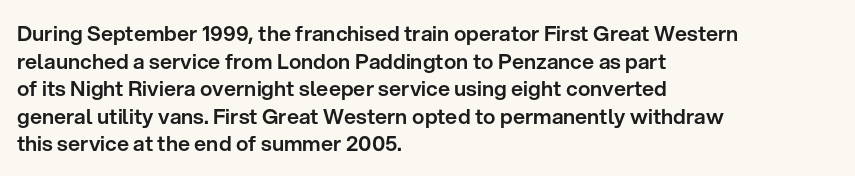
Q: Is the text italic (slanted)? A: No, it is upright.
Q: Is the text underlined? A: No.
Q: How is the paragraph aligned? A: Left-aligned.
Q: Is the spacing between letters normal or unusually wide? A: Normal.
Q: Is the spacing between lines tight, normal or loose? A: Normal.
